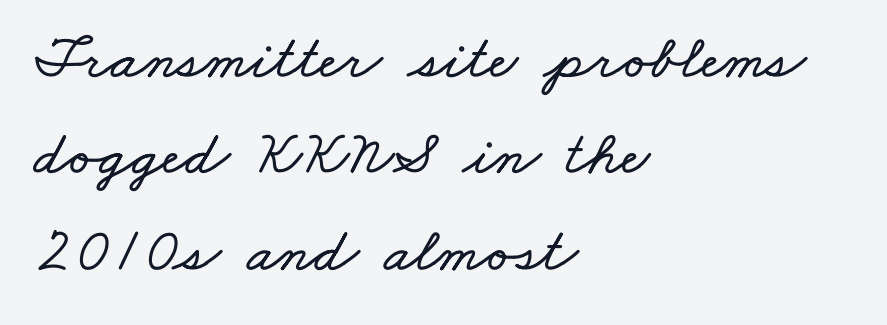
The image shows 63 px wide type; set left-aligned, normal line spacing (1.53x), normal letter spacing, not underlined; low stroke contrast and a small x-height.
